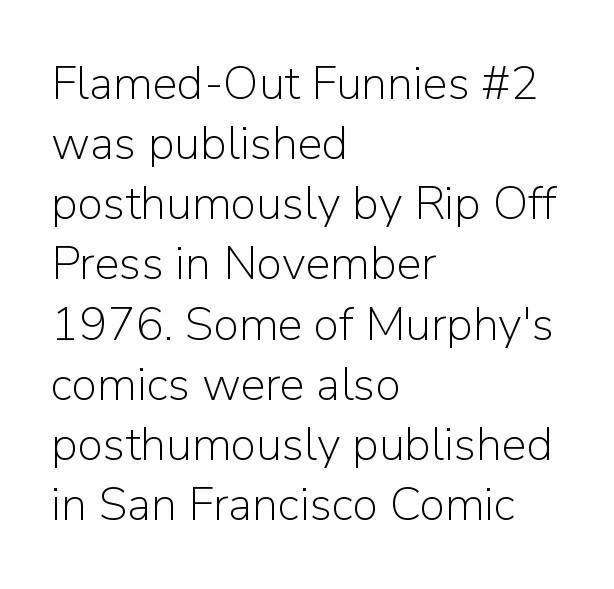
{"serif": "no", "italic": "no", "bold": "no", "weight": "light", "width": "normal", "stroke_contrast": "low", "x_height": "medium", "monospaced": "no", "underline": "no", "align": "left", "line_spacing": "normal", "line_spacing_ratio": 1.28, "letter_spacing": "normal", "letter_spacing_em": 0.0, "glyph_px": 47}
